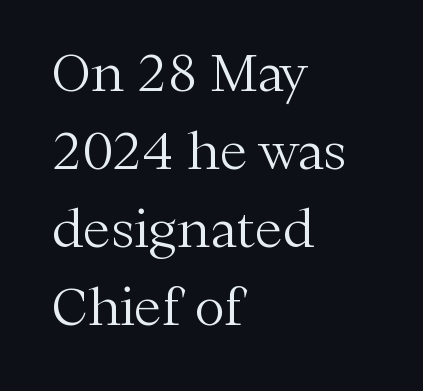
{"serif": "yes", "italic": "no", "bold": "no", "weight": "light", "width": "normal", "stroke_contrast": "medium", "x_height": "medium", "monospaced": "no", "underline": "no", "align": "left", "line_spacing": "normal", "line_spacing_ratio": 1.53, "letter_spacing": "normal", "letter_spacing_em": 0.0, "glyph_px": 51}
